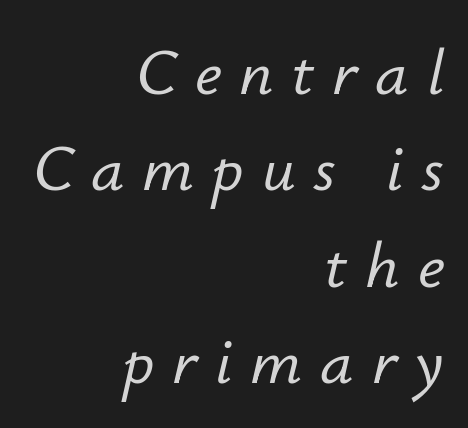
The image shows 66 px text type, italic (leaning right); set right-aligned, normal line spacing (1.46x), unusually wide letter spacing (+0.27 em), not underlined; low stroke contrast and a small x-height.
